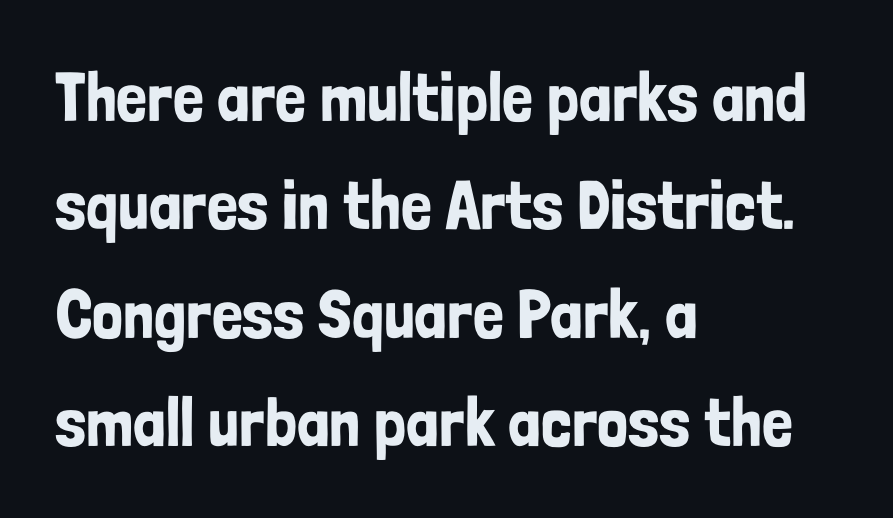
No word sits above an underline. Is there much room between lines? A standard amount, neither cramped nor airy. The paragraph shown leans on its left margin. Here the designer chose a conventional face with non-uniform glyph widths.
